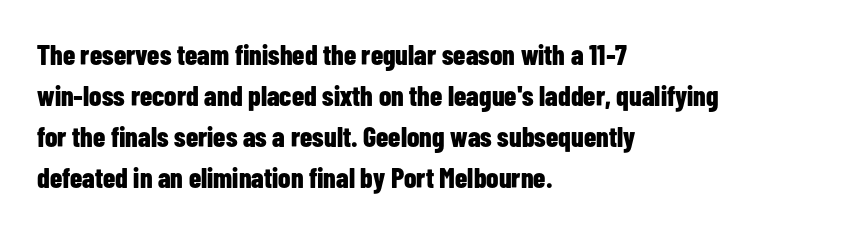
{"serif": "no", "italic": "no", "bold": "yes", "weight": "bold", "width": "condensed", "stroke_contrast": "low", "x_height": "medium", "monospaced": "no", "underline": "no", "align": "left", "line_spacing": "normal", "line_spacing_ratio": 1.47, "letter_spacing": "normal", "letter_spacing_em": 0.0, "glyph_px": 28}
